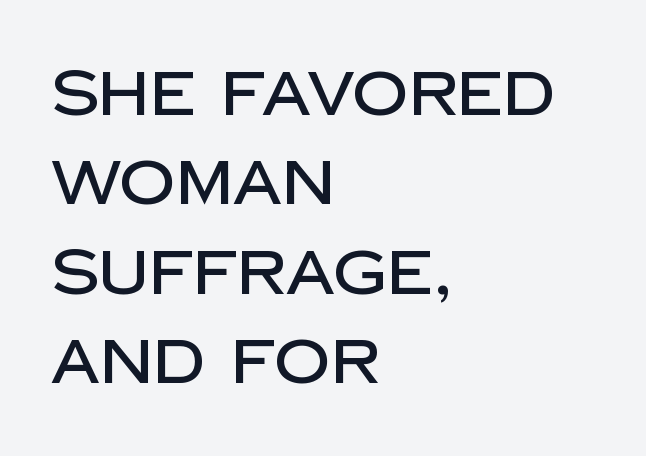
Q: Is the text italic (slanted)? A: No, it is upright.
Q: Is the typeface a serif or a sans-serif typeface? A: Sans-serif.
Q: Is the text underlined? A: No.
Q: How is the paragraph aligned? A: Left-aligned.
Q: Is the spacing between letters normal or unusually wide? A: Normal.
Q: Is the spacing between lines tight, normal or loose? A: Normal.
Q: Width (condensed, normal, or wide)? A: Normal.
Q: Stroke contrast? A: Low.
Q: x-height? A: Large.
Q: Monospaced? A: No.
